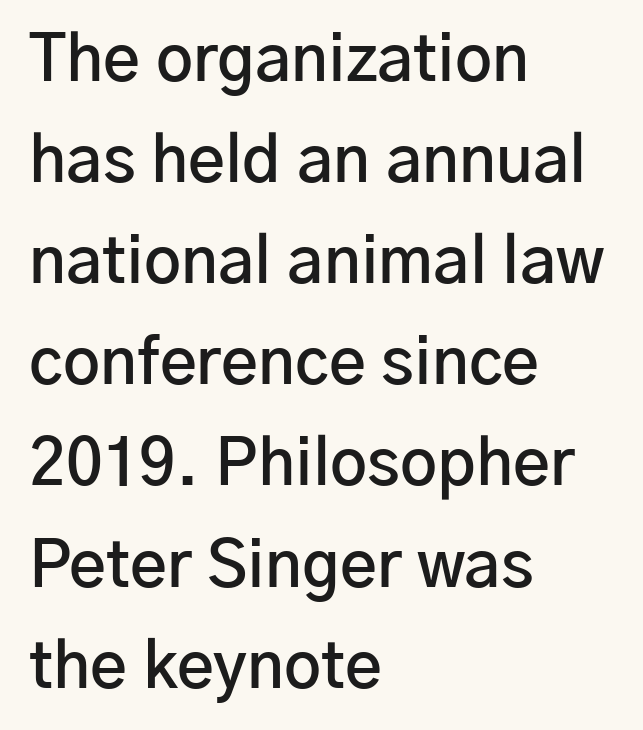
This is the regular roman posture of the typeface. Descenders are the only things crossing below the line. Weight: semibold (demi). Successive baselines arrive at the customary interval. How are the letters spaced? Ordinarily, with no added tracking.
